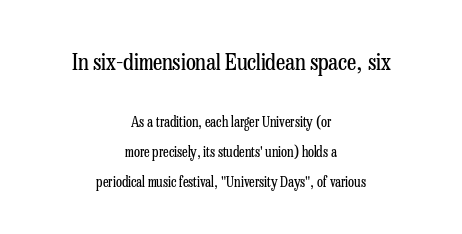
{"italic": "no", "bold": "no", "underline": "no", "align": "center", "line_spacing": "loose", "line_spacing_ratio": 2.14, "letter_spacing": "normal", "letter_spacing_em": 0.0, "larger_block": "first", "size_ratio": 1.64, "glyph_px": 23}
